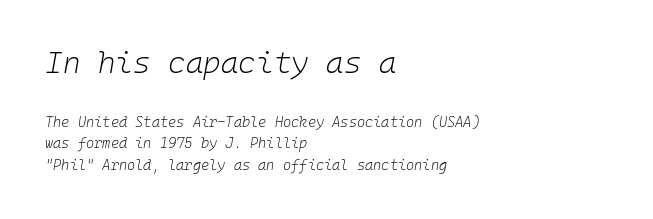
The image shows 30 px light type, italic (leaning right), monospaced; set left-aligned, normal line spacing (1.51x), normal letter spacing, not underlined; the first (top) block is 2.14x larger; low stroke contrast and a medium x-height.
